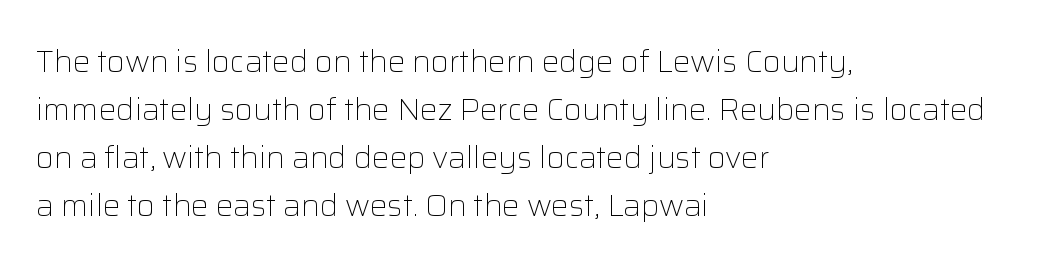
The image shows 31 px light sans-serif type, upright; set left-aligned, normal line spacing (1.55x), normal letter spacing, not underlined; low stroke contrast and a medium x-height.
